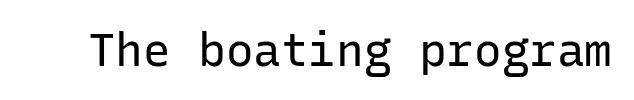
{"serif": "no", "italic": "no", "bold": "no", "weight": "regular", "width": "normal", "stroke_contrast": "low", "x_height": "medium", "monospaced": "yes", "underline": "no", "letter_spacing": "normal", "letter_spacing_em": 0.0, "glyph_px": 46}
